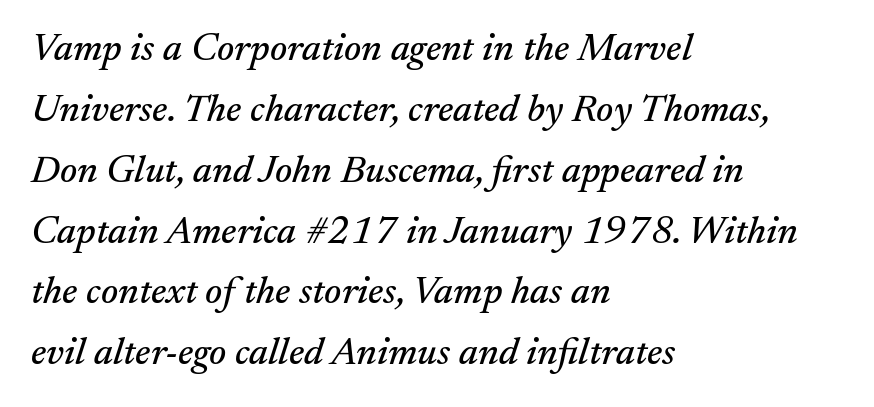
The image shows 39 px serif type, italic (leaning right); set left-aligned, normal line spacing (1.56x), normal letter spacing, not underlined; medium stroke contrast and a small x-height.
